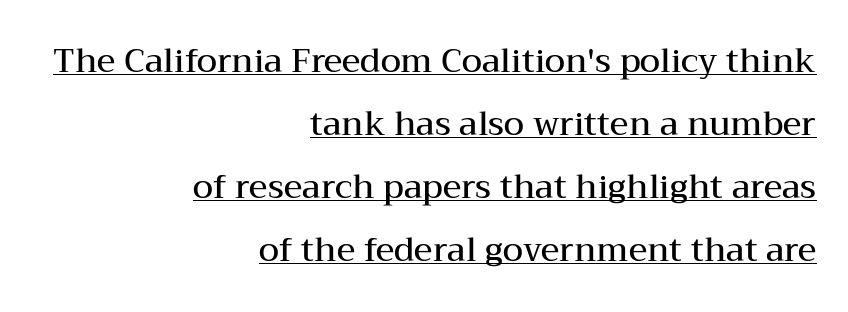
The image shows 33 px semibold, wide serif type, upright; set right-aligned, loose line spacing (1.91x), normal letter spacing, underlined; medium stroke contrast and a medium x-height.
